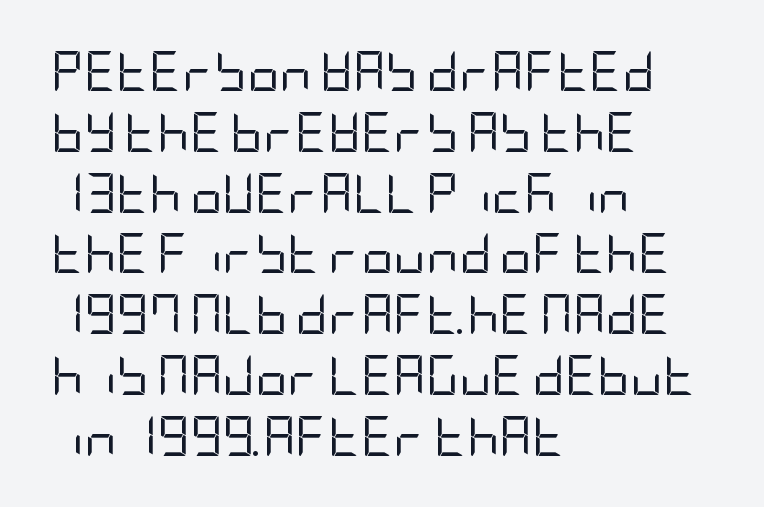
{"serif": "no", "italic": "no", "bold": "no", "weight": "regular", "width": "condensed", "stroke_contrast": "low", "x_height": "large", "underline": "no", "align": "left", "line_spacing": "normal", "line_spacing_ratio": 1.52, "letter_spacing": "normal", "letter_spacing_em": 0.0, "glyph_px": 40}
